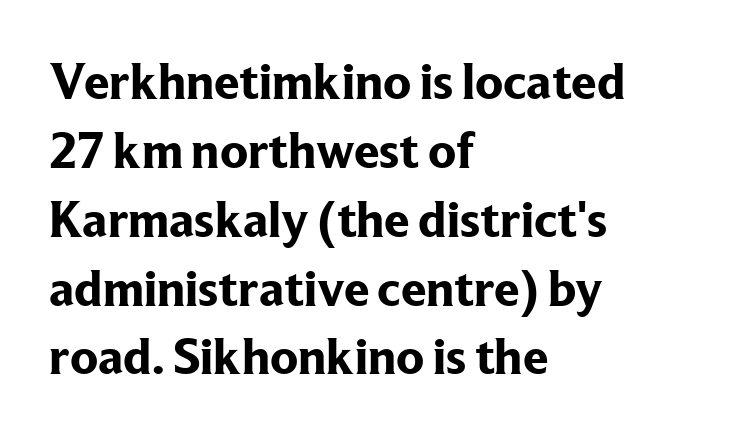
Posture: vertical. In terms of letterform style, serifs are clearly present. Leading: standard. As a designer I'd log this as weight 700, bold. Do the characters align in a grid? No, the font is proportional.
